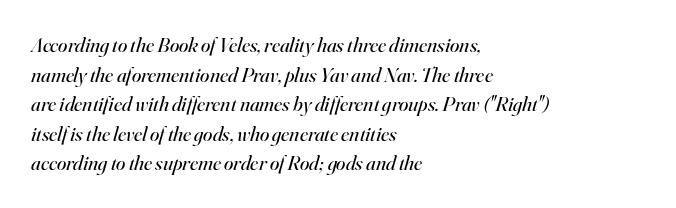
{"italic": "yes", "lean": "right", "slant_degrees": 16, "bold": "no", "underline": "no", "align": "left", "line_spacing": "normal", "line_spacing_ratio": 1.41, "letter_spacing": "normal", "letter_spacing_em": 0.0, "glyph_px": 21}
